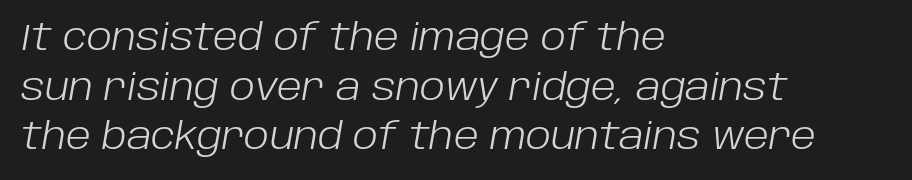
{"italic": "yes", "lean": "right", "slant_degrees": 10, "bold": "no", "weight": "light", "width": "normal", "stroke_contrast": "low", "x_height": "large", "monospaced": "no", "underline": "no", "align": "left", "line_spacing": "normal", "line_spacing_ratio": 1.38, "letter_spacing": "normal", "letter_spacing_em": 0.0, "glyph_px": 36}
